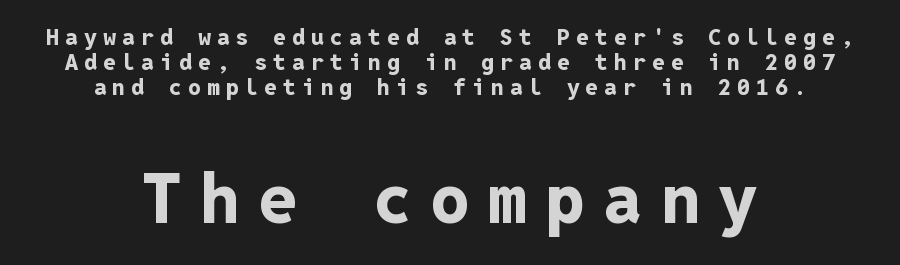
{"serif": "no", "italic": "no", "bold": "yes", "weight": "bold", "width": "normal", "stroke_contrast": "low", "x_height": "medium", "monospaced": "yes", "underline": "no", "align": "center", "line_spacing": "tight", "line_spacing_ratio": 1.08, "letter_spacing": "wide", "letter_spacing_em": 0.26, "larger_block": "second", "size_ratio": 3.04, "glyph_px": 70}
